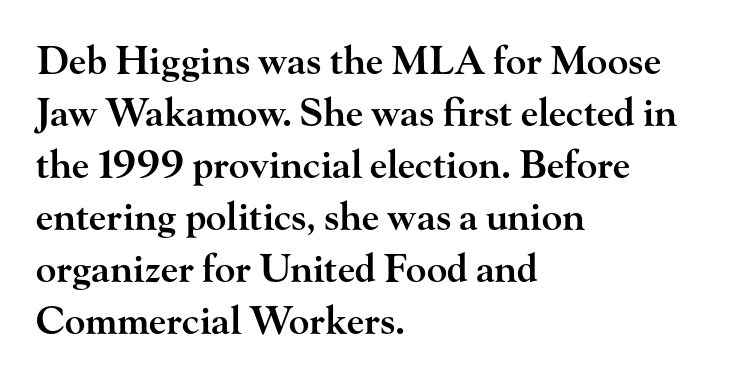
The image shows 38 px semibold, wide serif type, upright; set left-aligned, normal line spacing (1.37x), normal letter spacing, not underlined; high stroke contrast and a small x-height.
